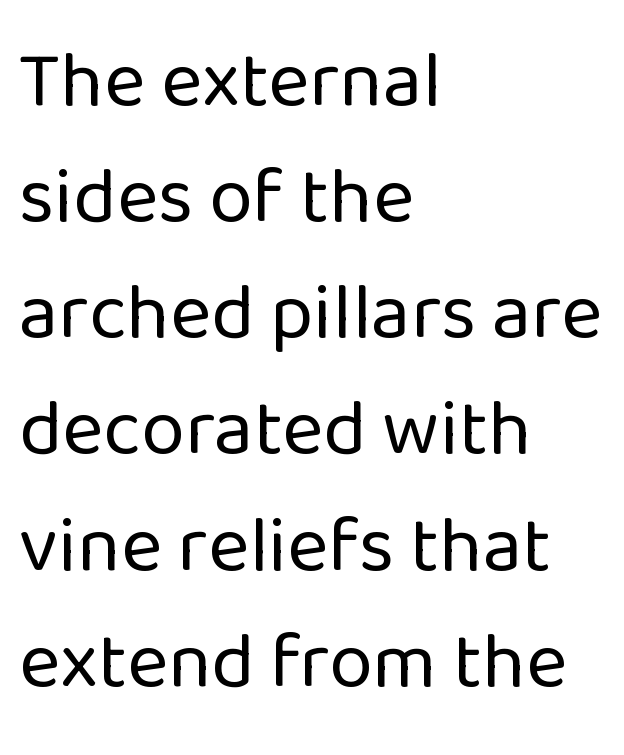
{"serif": "no", "italic": "no", "bold": "no", "weight": "regular", "width": "normal", "stroke_contrast": "low", "x_height": "medium", "monospaced": "no", "underline": "no", "align": "left", "line_spacing": "normal", "line_spacing_ratio": 1.47, "letter_spacing": "normal", "letter_spacing_em": 0.0, "glyph_px": 79}
